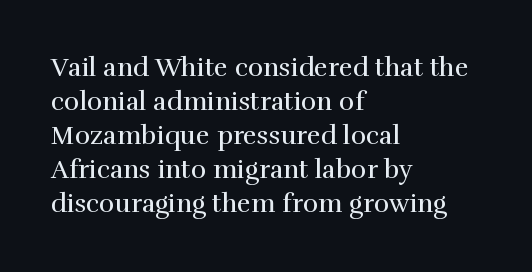
{"italic": "no", "bold": "no", "underline": "no", "align": "left", "line_spacing": "normal", "line_spacing_ratio": 1.31, "letter_spacing": "normal", "letter_spacing_em": 0.0, "glyph_px": 26}
